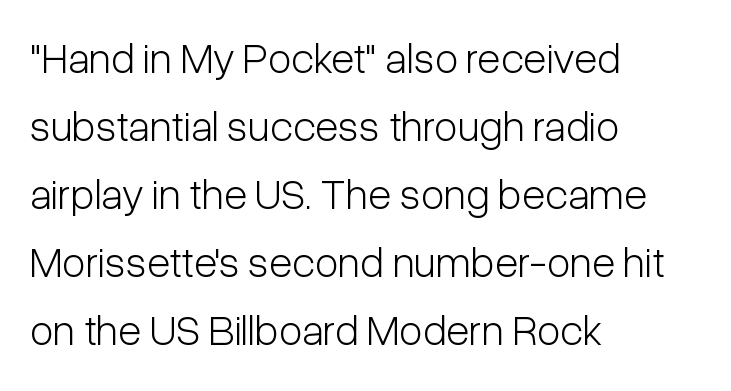
The image shows 43 px light, condensed sans-serif type, upright; set left-aligned, normal line spacing (1.58x), normal letter spacing, not underlined; low stroke contrast and a medium x-height.
